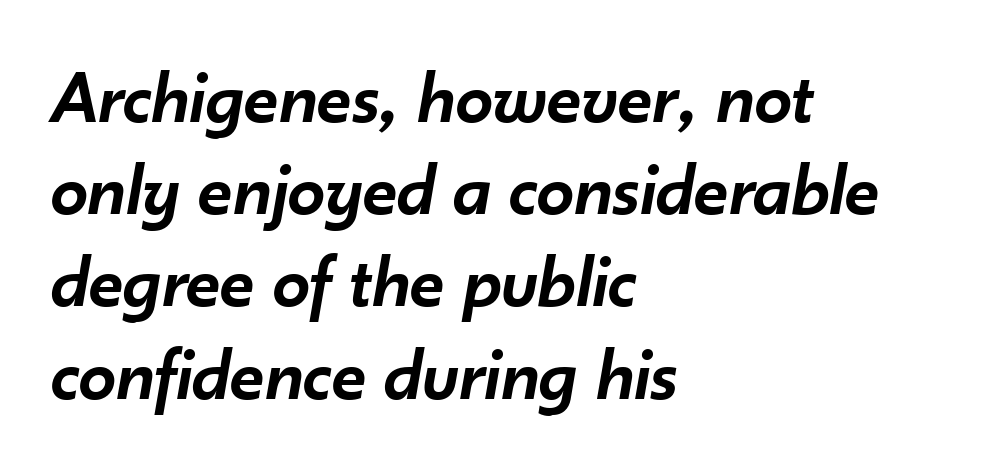
Q: Is the text bold? A: Semi-bold.
Q: Is the text italic (slanted)? A: Yes, it leans right by about 10 degrees.
Q: Is the text underlined? A: No.
Q: How is the paragraph aligned? A: Left-aligned.
Q: Is the spacing between letters normal or unusually wide? A: Normal.
Q: Width (condensed, normal, or wide)? A: Normal.
Q: Stroke contrast? A: Low.
Q: x-height? A: Small.
Q: Monospaced? A: No.
